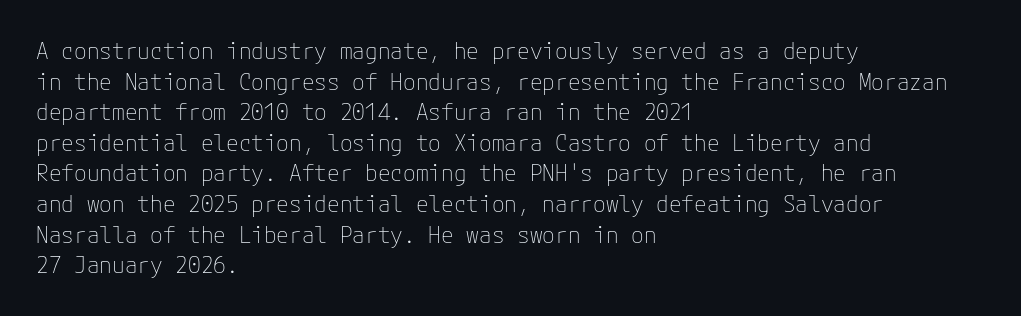
Q: Is the text bold? A: No.
Q: Is the text italic (slanted)? A: No, it is upright.
Q: Is the text underlined? A: No.
Q: How is the paragraph aligned? A: Left-aligned.
Q: Is the spacing between letters normal or unusually wide? A: Normal.
Q: Is the spacing between lines tight, normal or loose? A: Normal.
